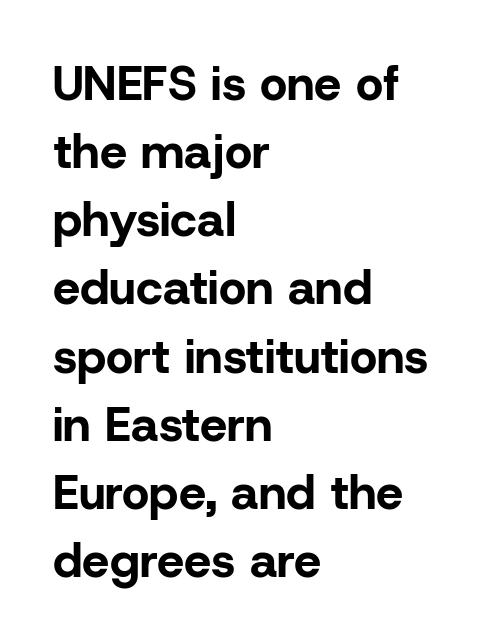
{"serif": "no", "italic": "no", "bold": "yes", "weight": "bold", "width": "normal", "stroke_contrast": "low", "x_height": "medium", "monospaced": "no", "underline": "no", "align": "left", "line_spacing": "normal", "line_spacing_ratio": 1.42, "letter_spacing": "normal", "letter_spacing_em": 0.0, "glyph_px": 48}
